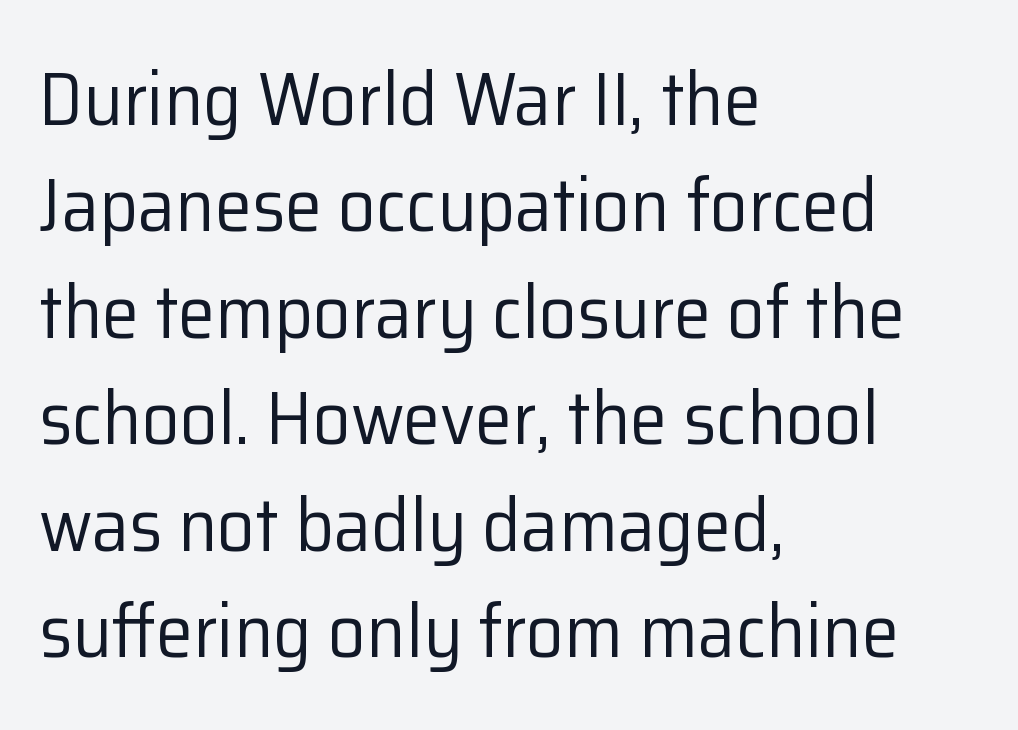
{"serif": "no", "italic": "no", "bold": "no", "weight": "regular", "width": "normal", "stroke_contrast": "low", "x_height": "medium", "monospaced": "no", "underline": "no", "align": "left", "line_spacing": "normal", "line_spacing_ratio": 1.42, "letter_spacing": "normal", "letter_spacing_em": 0.0, "glyph_px": 75}
